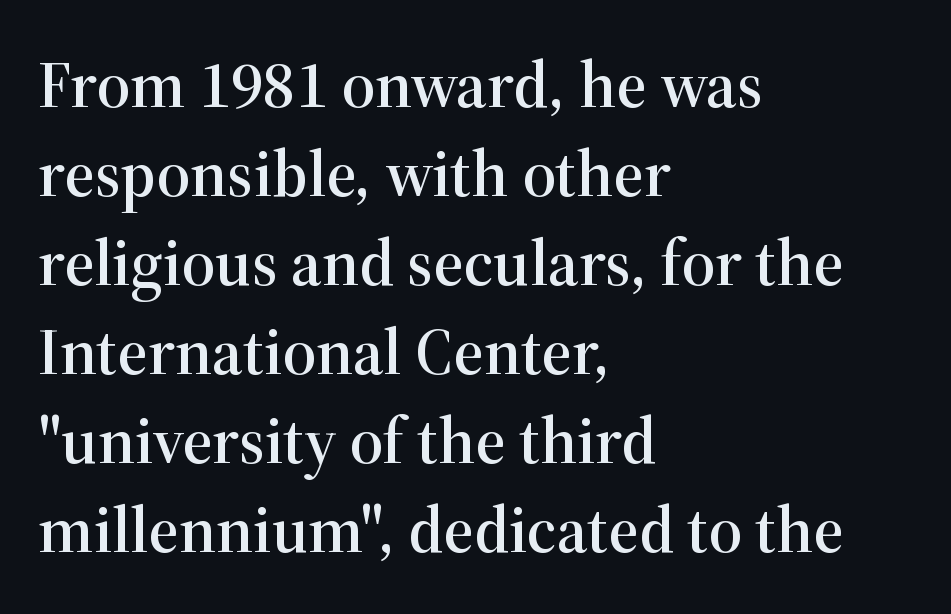
Italic? Not at all — the glyphs are vertical. Leftover space on each line is placed entirely after the last word. The face used here is proportionally spaced, like ordinary book or web type. The typeface chosen for these lines features serifs. The rendering uses a moderate line-height, typical for paragraphs. Caption: standard tracking, unaltered.
